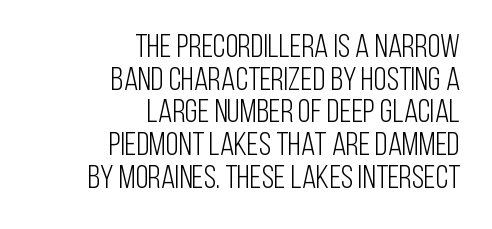
{"serif": "no", "italic": "no", "bold": "no", "weight": "light", "width": "condensed", "stroke_contrast": "low", "x_height": "large", "monospaced": "no", "underline": "no", "align": "right", "line_spacing": "tight", "line_spacing_ratio": 0.99, "letter_spacing": "normal", "letter_spacing_em": 0.0, "glyph_px": 33}
